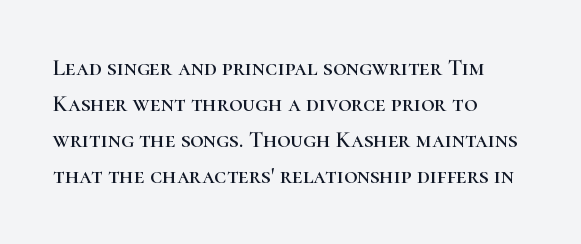
Regular leading. Check under the words: just untouched page. The type is set solid horizontally, with unmodified tracking. The paragraph has a hard left edge and a soft right edge.
